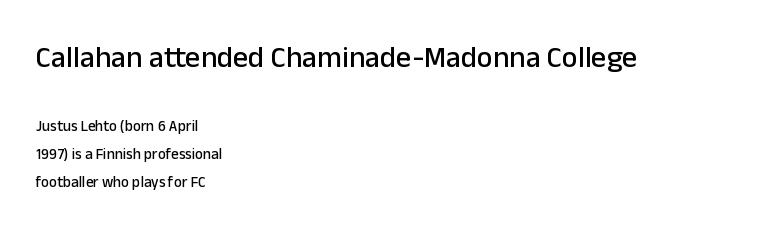
The horizontal fit of the characters is conventional and even. A typesetter would call this proportional, since set widths differ per character. Horizontally, the lines are justified to the leading edge only. This is roman type, the default non-slanted kind. Does the type have serifs? No, each stem ends abruptly. Between these two stacked blocks, the higher one wins on size.
